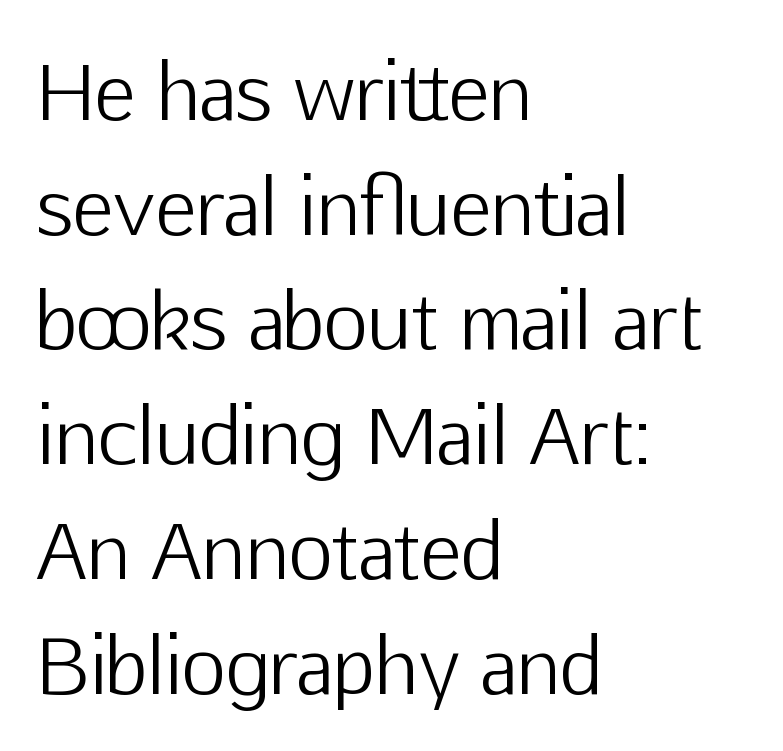
{"serif": "no", "italic": "no", "bold": "no", "weight": "light", "width": "normal", "stroke_contrast": "low", "x_height": "medium", "monospaced": "no", "underline": "no", "align": "left", "line_spacing": "normal", "line_spacing_ratio": 1.49, "letter_spacing": "normal", "letter_spacing_em": 0.0, "glyph_px": 77}
